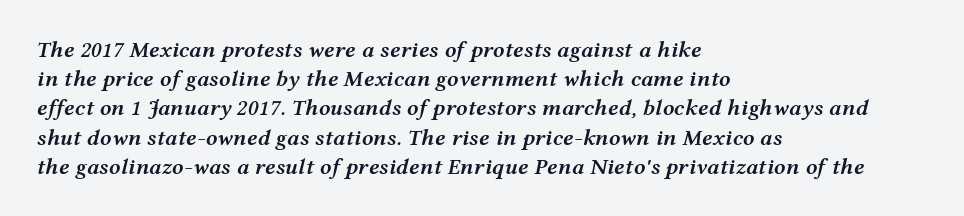
The image shows 23 px text type, italic (leaning right); set left-aligned, normal line spacing (1.27x), normal letter spacing, not underlined.
